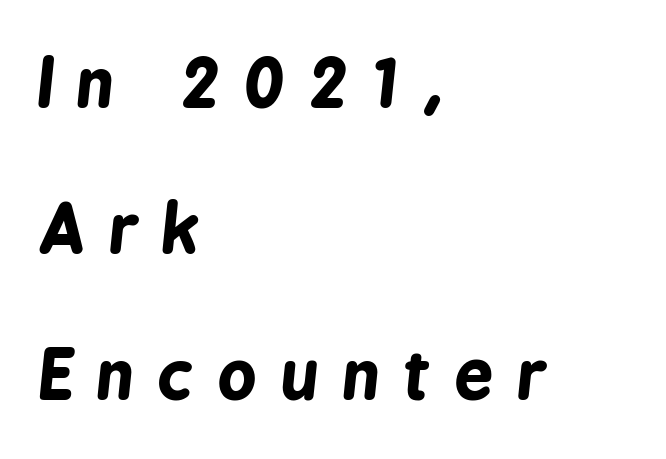
Q: Is the text bold? A: Yes.
Q: Is the text italic (slanted)? A: Yes, it leans right by about 6 degrees.
Q: Is the text underlined? A: No.
Q: How is the paragraph aligned? A: Left-aligned.
Q: Is the spacing between letters normal or unusually wide? A: Unusually wide.
Q: Is the spacing between lines tight, normal or loose? A: Loose.
Q: Width (condensed, normal, or wide)? A: Condensed.
Q: Stroke contrast? A: Low.
Q: x-height? A: Medium.
Q: Monospaced? A: No.
